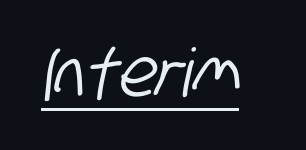
The image shows 67 px condensed sans-serif type; set normal letter spacing, underlined; low stroke contrast and a large x-height.
